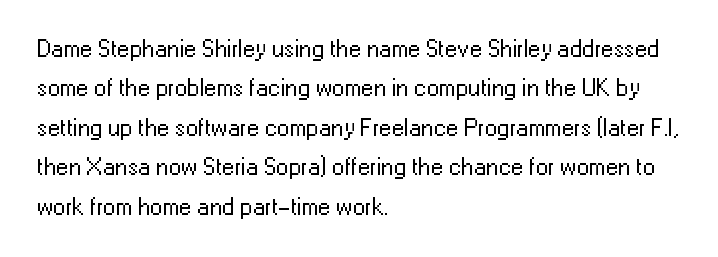
This block has exactly the height ordinary leading produces. Heft: none added — not bold. The face used here is rendered with its standard letterfit. Horizontally, the lines are justified to the leading edge only.
